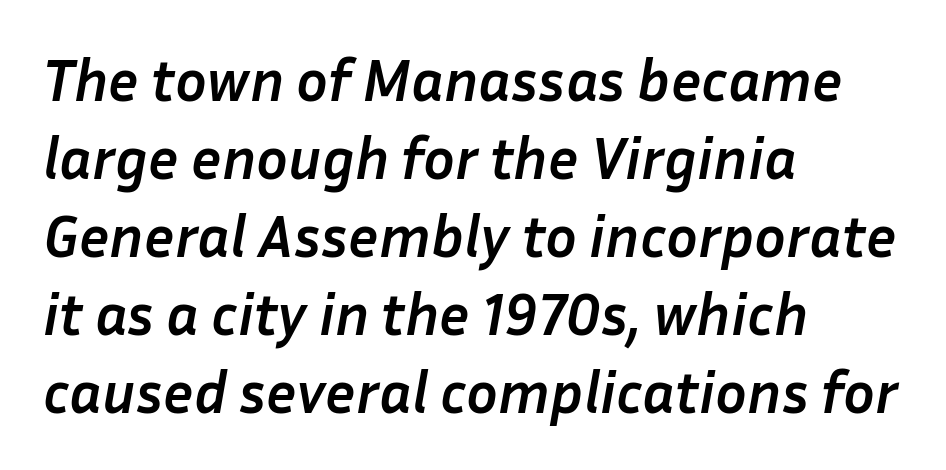
Is the block centered? No — it sits flush against the left margin. A typesetter would call this proportional, since set widths differ per character. Quick note: underline off. Glyph-to-glyph distance matches everyday printed text. Regarding leading, the lines here are spaced in the standard way. The font is running at its bold setting.
